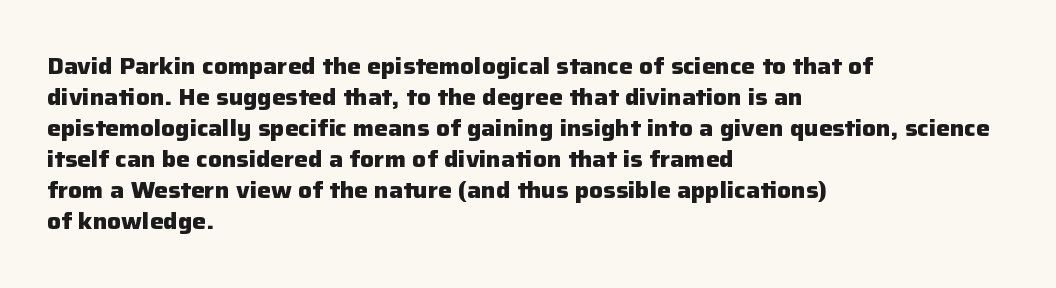
Caption: bold face, heavy strokes. Compared with typical body copy, the letter spacing here is the same. Line starts are locked; line ends wander. The axis of the letterforms is exactly vertical.
